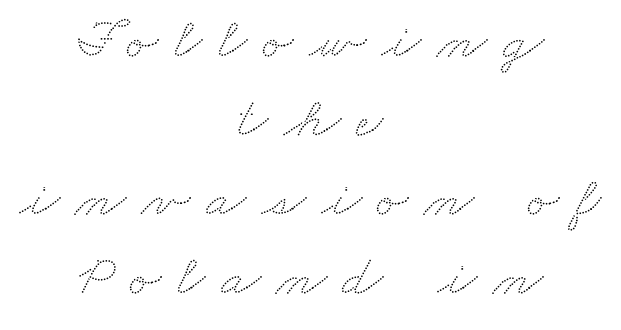
One-word summary of the alignment: center. A typesetter would call this leading conventional body-copy spacing. The passage shown is typed in a proportional face where columns would drift. The letters are spread apart with noticeably loose tracking. Unmarked baselines from the first word to the last.
